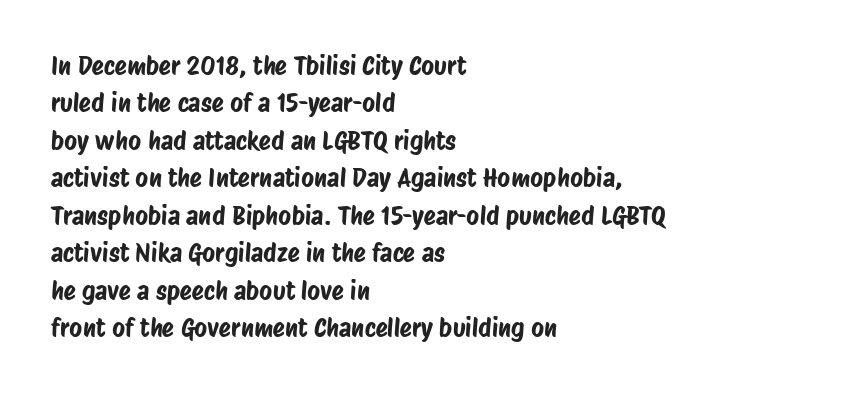
The image shows 25 px text type; set left-aligned, normal line spacing (1.5x), normal letter spacing, not underlined.
